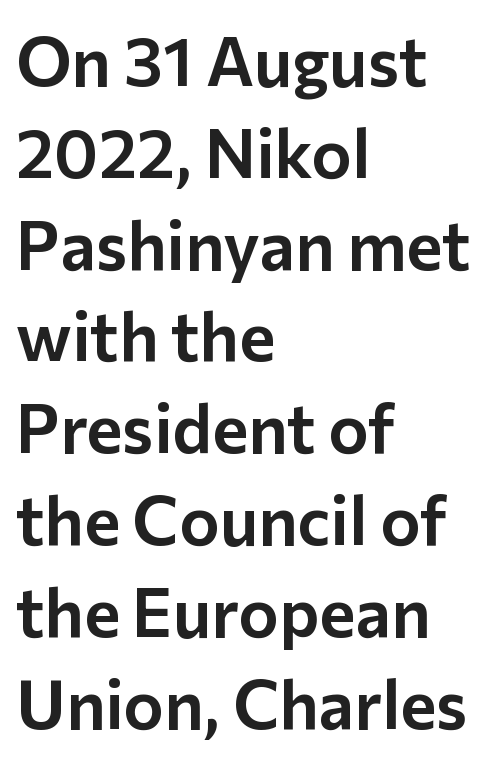
The foot of each line stays bare and open. The text was rendered using a sans face with plain stroke endings. Each letter keeps its own natural width here, so spacing adapts to shape. Quick note: interline space is typical. The gaps between neighbouring characters are ordinary and unremarkable.
